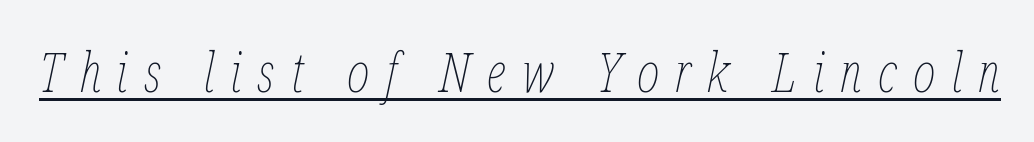
This reads as an unemphasized weight, regular at the heaviest. This sample uses expanded letter spacing, leaving extra air between glyphs. These lines were composed using italics. Here the designer chose a conventional face with non-uniform glyph widths.
